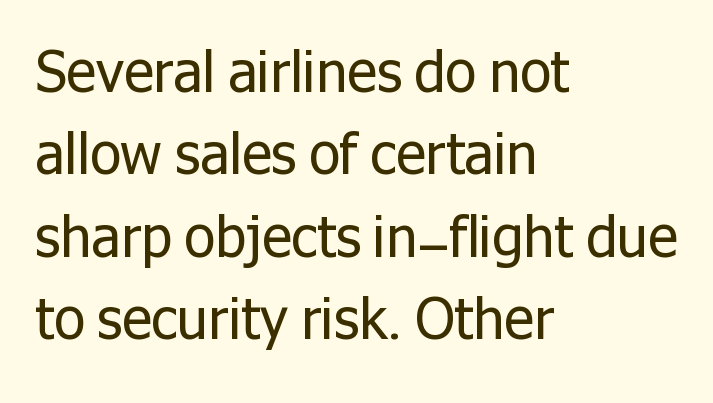
Compared with typical paragraphs, the rows here are spaced about the same. This sample uses plain, unmodified letter spacing. Leftover space on each line is placed entirely after the last word. Here the designer chose a conventional face with non-uniform glyph widths. No letter is thick-stroked: the sample isn't bold.
